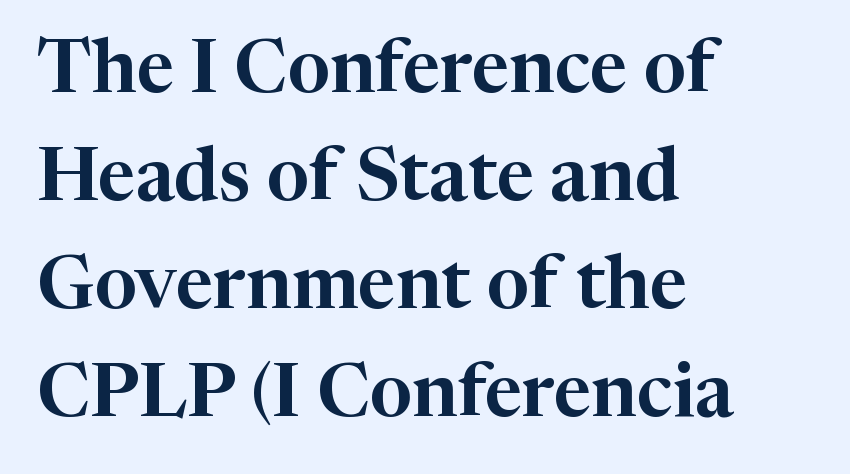
{"serif": "yes", "italic": "no", "width": "normal", "stroke_contrast": "high", "x_height": "medium", "monospaced": "no", "underline": "no", "align": "left", "line_spacing": "normal", "line_spacing_ratio": 1.46, "letter_spacing": "normal", "letter_spacing_em": 0.0, "glyph_px": 74}
